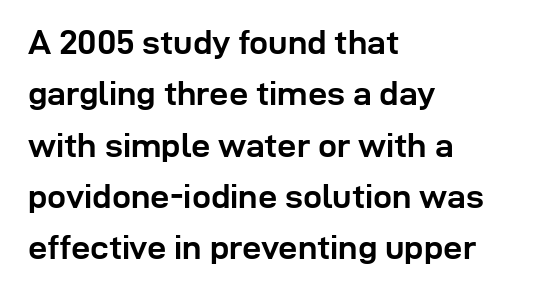
Q: Is the text bold? A: Yes.
Q: Is the text italic (slanted)? A: No, it is upright.
Q: Is the typeface a serif or a sans-serif typeface? A: Sans-serif.
Q: Is the text underlined? A: No.
Q: How is the paragraph aligned? A: Left-aligned.
Q: Is the spacing between letters normal or unusually wide? A: Normal.
Q: Is the spacing between lines tight, normal or loose? A: Normal.
Q: Width (condensed, normal, or wide)? A: Normal.
Q: Stroke contrast? A: Low.
Q: x-height? A: Medium.
Q: Monospaced? A: No.
